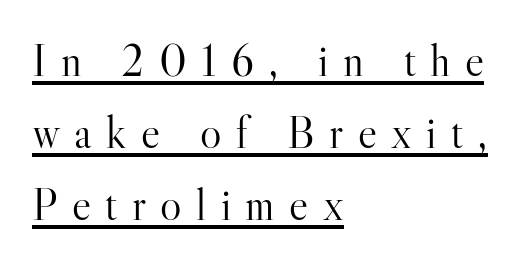
Q: Is the text bold? A: No.
Q: Is the text italic (slanted)? A: No, it is upright.
Q: Is the typeface a serif or a sans-serif typeface? A: Serif.
Q: Is the text underlined? A: Yes.
Q: How is the paragraph aligned? A: Left-aligned.
Q: Is the spacing between letters normal or unusually wide? A: Unusually wide.
Q: Is the spacing between lines tight, normal or loose? A: Normal.
Q: Width (condensed, normal, or wide)? A: Normal.
Q: Stroke contrast? A: High.
Q: x-height? A: Small.
Q: Monospaced? A: No.
